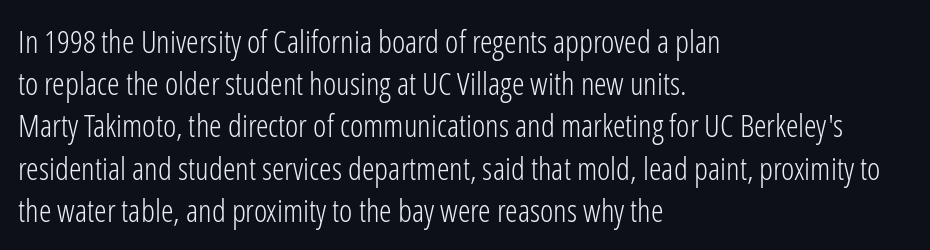
The image shows 32 px light, condensed sans-serif type, upright; set left-aligned, normal line spacing (1.32x), normal letter spacing, not underlined; low stroke contrast and a medium x-height.
